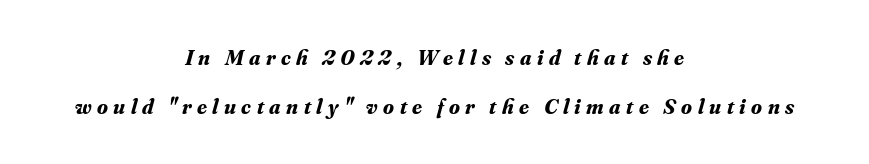
{"italic": "yes", "lean": "right", "slant_degrees": 16, "bold": "yes", "underline": "no", "align": "center", "line_spacing": "loose", "line_spacing_ratio": 2.23, "letter_spacing": "wide", "letter_spacing_em": 0.25, "glyph_px": 22}
